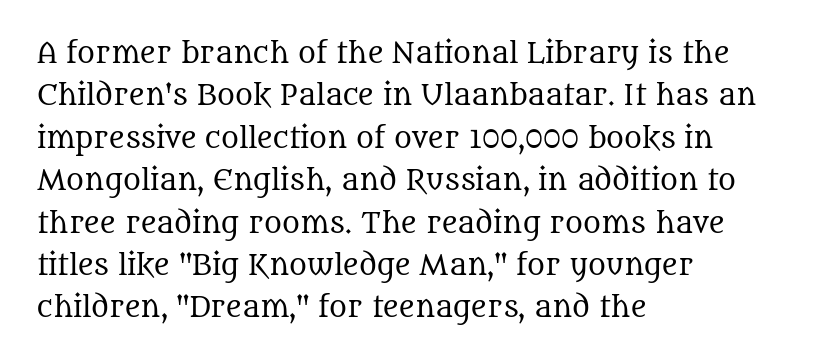
{"italic": "no", "bold": "no", "underline": "no", "align": "left", "line_spacing": "normal", "line_spacing_ratio": 1.57, "letter_spacing": "normal", "letter_spacing_em": 0.0, "glyph_px": 27}
